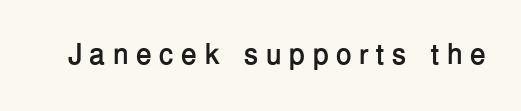
Classification — sans serif. The passage shown is typed in a proportional face where columns would drift. This sample uses expanded letter spacing, leaving extra air between glyphs. Weight check: bold — yes, fully.
